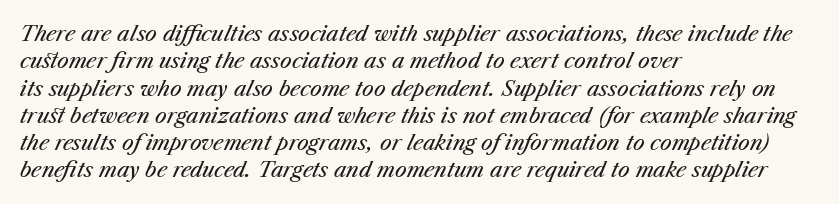
Left-aligned paragraph, ragged on the right. Inter-character spacing is left at the font's built-in metrics. The cut favours lightness, reaching ordinary text weight at its darkest. The letters are slanted; this is an italic face. Vertical spacing — default. Anything drawn beneath the words? Only blank space.
